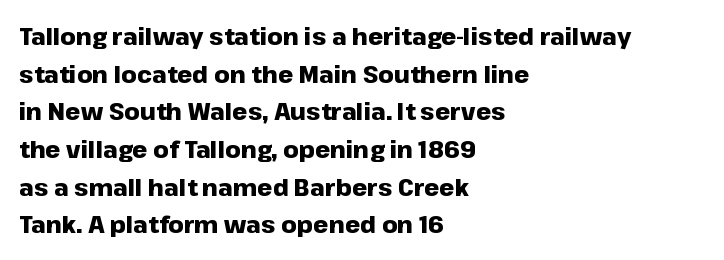
The image shows 24 px bold type, upright; set left-aligned, normal line spacing (1.57x), normal letter spacing, not underlined.
